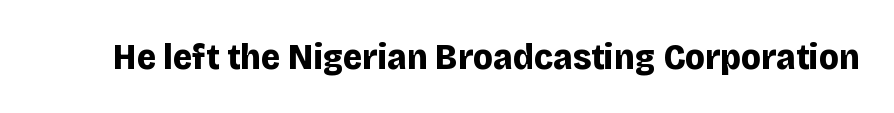
{"serif": "no", "italic": "no", "bold": "yes", "weight": "bold", "width": "normal", "stroke_contrast": "low", "x_height": "large", "monospaced": "no", "underline": "no", "letter_spacing": "normal", "letter_spacing_em": 0.0, "glyph_px": 37}
